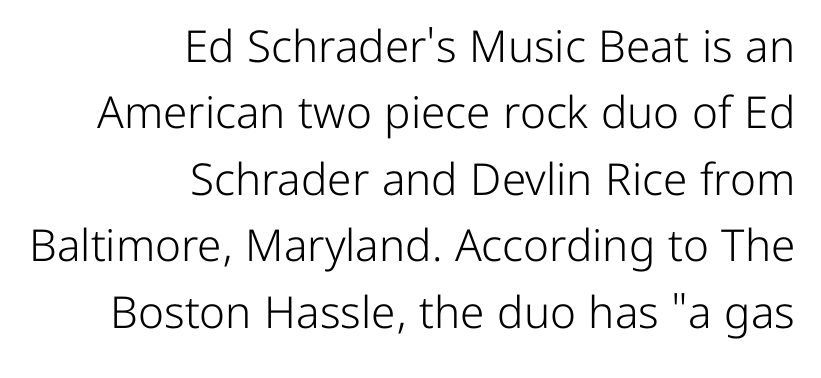
The image shows 44 px light sans-serif type, upright; set right-aligned, normal line spacing (1.51x), normal letter spacing, not underlined; low stroke contrast and a medium x-height.
